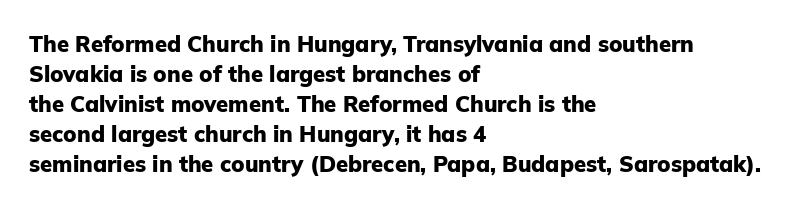
Q: Is the text bold? A: Yes.
Q: Is the text italic (slanted)? A: No, it is upright.
Q: Is the text underlined? A: No.
Q: How is the paragraph aligned? A: Left-aligned.
Q: Is the spacing between letters normal or unusually wide? A: Normal.
Q: Is the spacing between lines tight, normal or loose? A: Normal.
